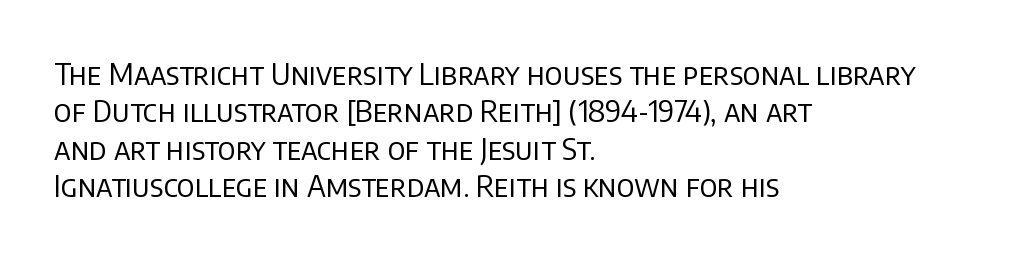
Q: Is the text bold? A: No.
Q: Is the text italic (slanted)? A: No, it is upright.
Q: Is the typeface a serif or a sans-serif typeface? A: Sans-serif.
Q: Is the text underlined? A: No.
Q: How is the paragraph aligned? A: Left-aligned.
Q: Is the spacing between letters normal or unusually wide? A: Normal.
Q: Is the spacing between lines tight, normal or loose? A: Normal.
Q: Width (condensed, normal, or wide)? A: Normal.
Q: Stroke contrast? A: Low.
Q: x-height? A: Large.
Q: Monospaced? A: No.
